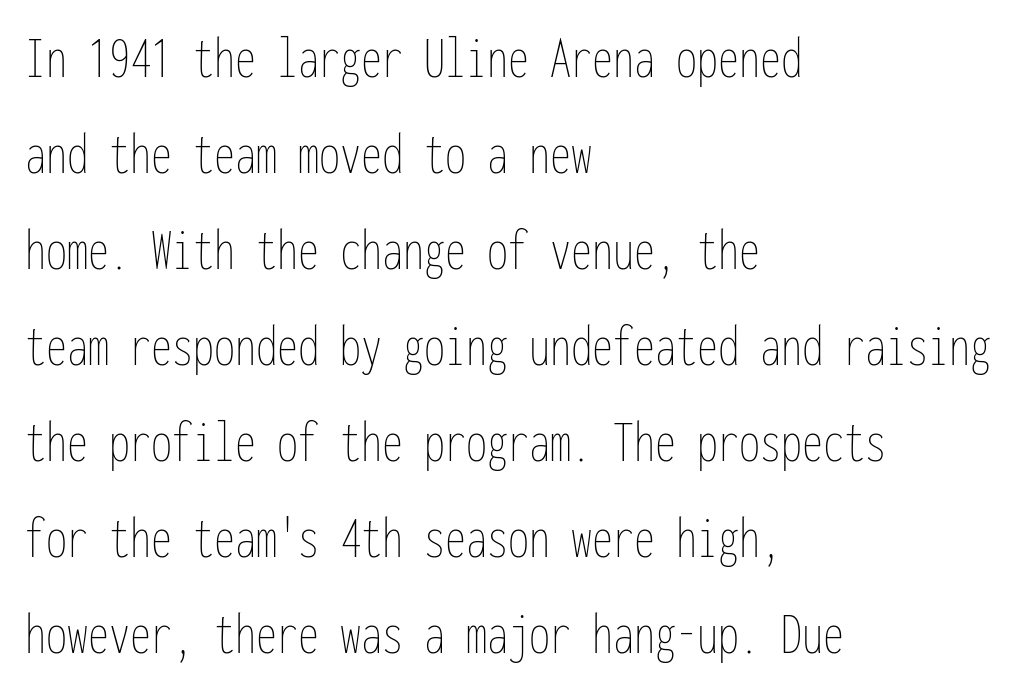
Q: Is the text bold? A: No.
Q: Is the text italic (slanted)? A: No, it is upright.
Q: Is the text underlined? A: No.
Q: How is the paragraph aligned? A: Left-aligned.
Q: Is the spacing between letters normal or unusually wide? A: Normal.
Q: Is the spacing between lines tight, normal or loose? A: Normal.
Q: Width (condensed, normal, or wide)? A: Condensed.
Q: Stroke contrast? A: Low.
Q: x-height? A: Medium.
Q: Monospaced? A: Yes.
